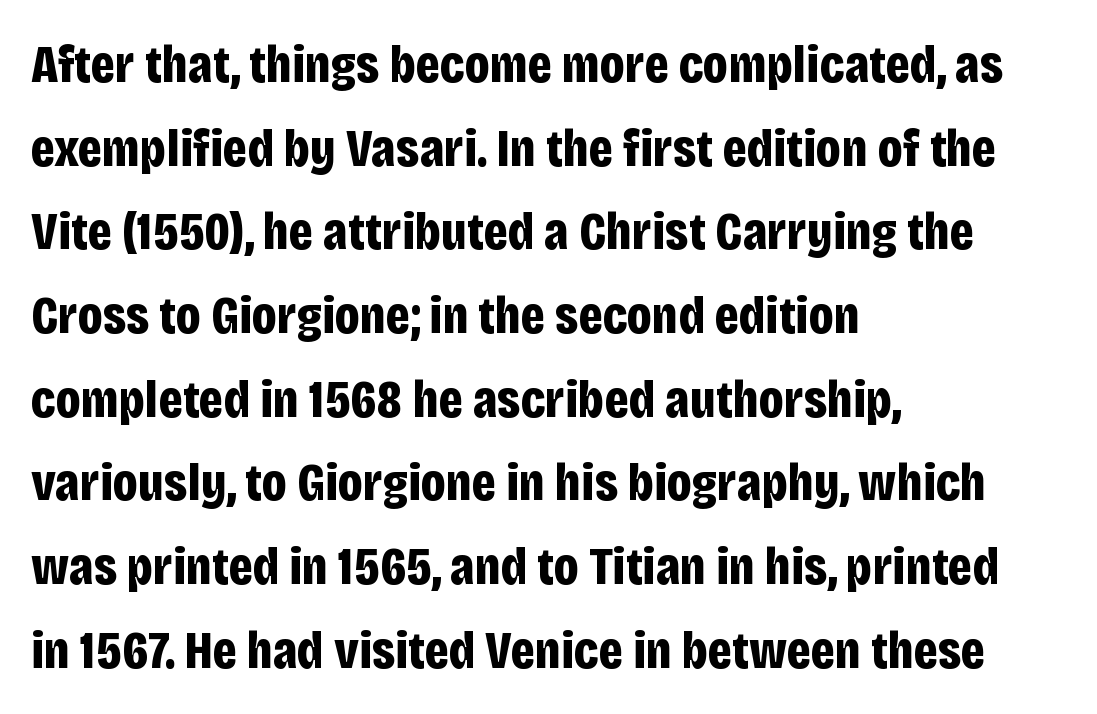
The image shows 54 px bold, condensed sans-serif type, upright; set left-aligned, normal line spacing (1.55x), normal letter spacing, not underlined; low stroke contrast and a large x-height.
